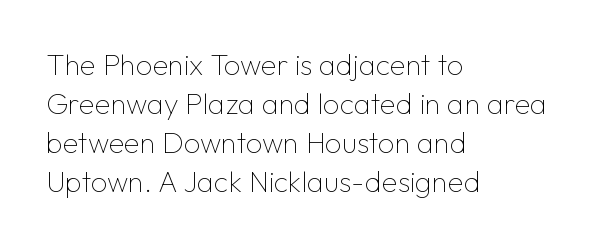
The image shows 29 px thin sans-serif type, upright; set left-aligned, normal line spacing (1.35x), normal letter spacing, not underlined; low stroke contrast and a medium x-height.
